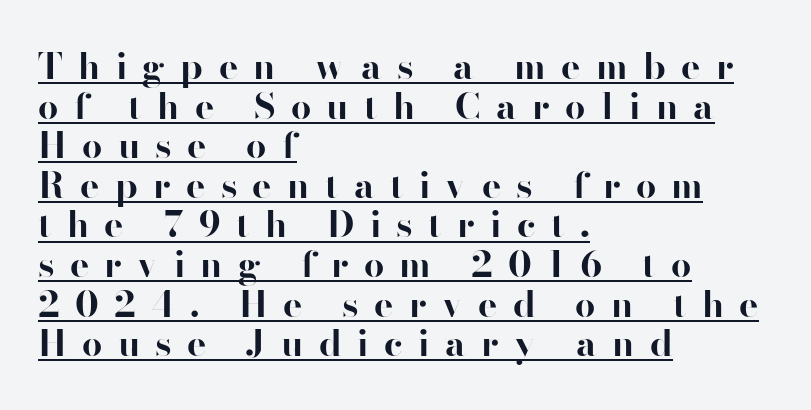
{"serif": "no", "italic": "no", "bold": "yes", "weight": "bold", "width": "normal", "stroke_contrast": "high", "x_height": "small", "monospaced": "no", "underline": "yes", "align": "left", "line_spacing": "tight", "line_spacing_ratio": 1.1, "letter_spacing": "wide", "letter_spacing_em": 0.43, "glyph_px": 36}
